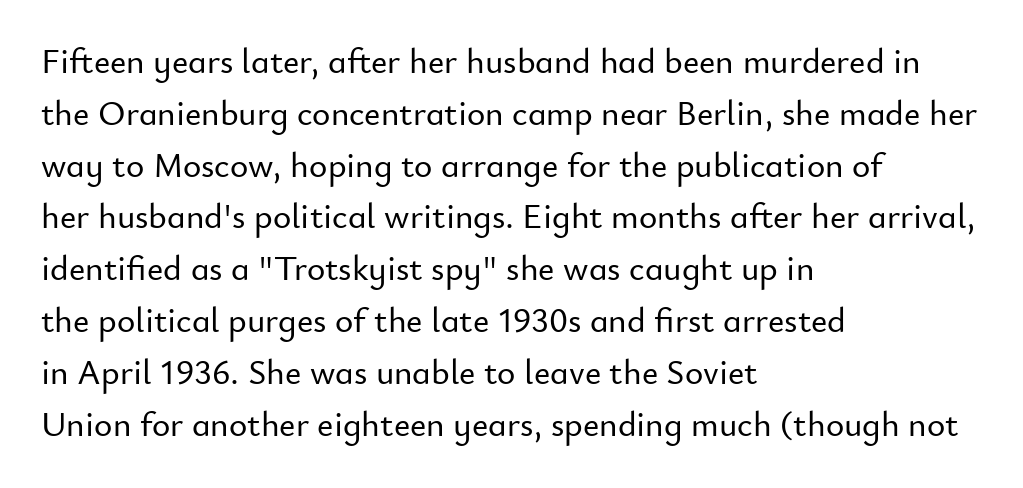
{"serif": "no", "italic": "no", "width": "normal", "stroke_contrast": "low", "x_height": "small", "monospaced": "no", "underline": "no", "align": "left", "line_spacing": "normal", "line_spacing_ratio": 1.48, "letter_spacing": "normal", "letter_spacing_em": 0.0, "glyph_px": 35}
